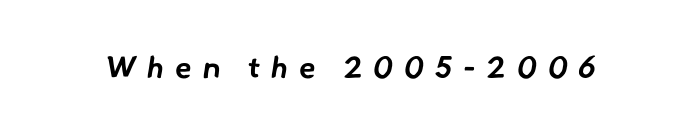
The image shows 30 px bold sans-serif type; set unusually wide letter spacing (+0.37 em), not underlined; low stroke contrast and a small x-height.
